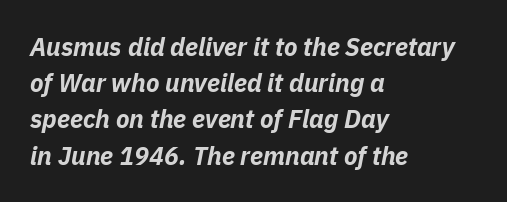
Q: Is the text bold? A: Yes.
Q: Is the text italic (slanted)? A: Yes, it leans right by about 11 degrees.
Q: Is the text underlined? A: No.
Q: How is the paragraph aligned? A: Left-aligned.
Q: Is the spacing between letters normal or unusually wide? A: Normal.
Q: Is the spacing between lines tight, normal or loose? A: Normal.
